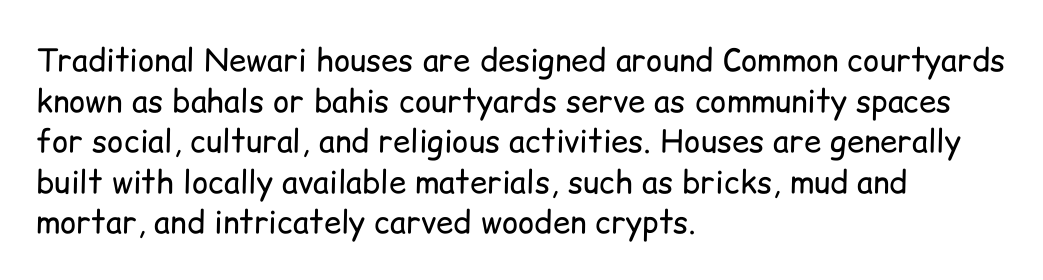
The image shows 31 px regular-weight sans-serif type, upright; set left-aligned, normal line spacing (1.31x), normal letter spacing, not underlined; low stroke contrast and a medium x-height.
